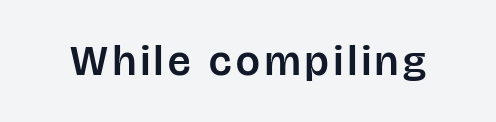
{"serif": "no", "italic": "no", "width": "normal", "stroke_contrast": "low", "x_height": "large", "monospaced": "no", "underline": "no", "glyph_px": 42}
